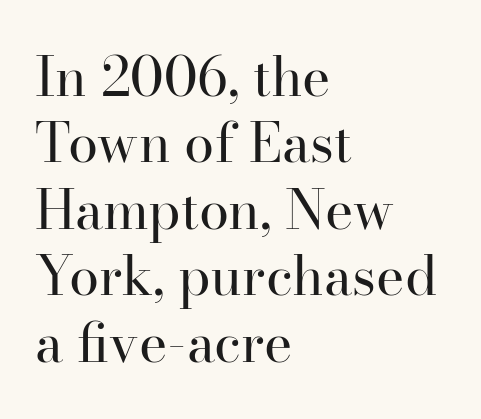
The image shows 54 px regular-weight serif type, upright; set left-aligned, line spacing 1.23x, normal letter spacing, not underlined; high stroke contrast and a small x-height.
